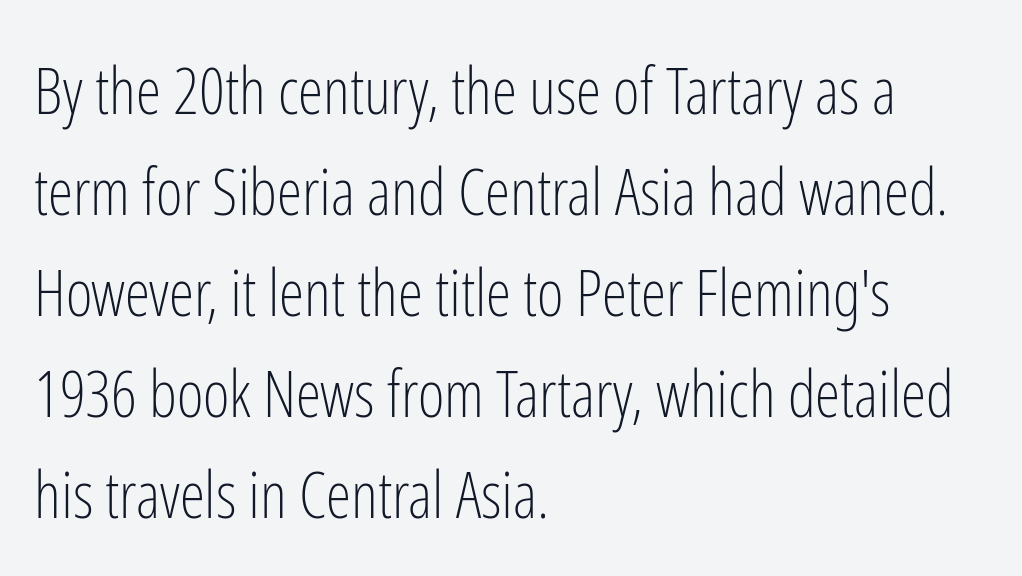
{"serif": "no", "italic": "no", "bold": "no", "weight": "light", "width": "condensed", "stroke_contrast": "low", "x_height": "medium", "monospaced": "no", "underline": "no", "align": "left", "line_spacing": "normal", "line_spacing_ratio": 1.58, "letter_spacing": "normal", "letter_spacing_em": 0.0, "glyph_px": 64}
